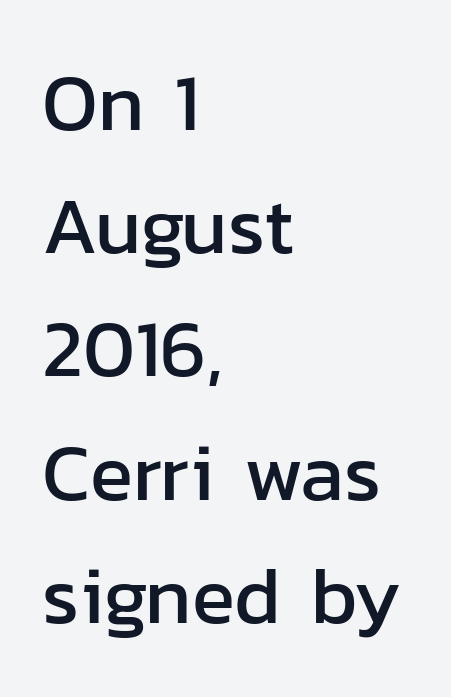
The image shows 80 px sans-serif type, upright; set left-aligned, normal line spacing (1.54x), normal letter spacing, not underlined; low stroke contrast and a medium x-height.
